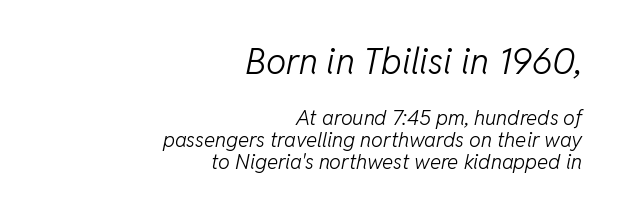
Q: Is the text bold? A: No.
Q: Is the text italic (slanted)? A: Yes, it leans right by about 11 degrees.
Q: Is the text underlined? A: No.
Q: How is the paragraph aligned? A: Right-aligned.
Q: Is the spacing between letters normal or unusually wide? A: Normal.
Q: Is the spacing between lines tight, normal or loose? A: Tight.
Q: Which block of text is set in a larger size, the first (top) or the second (bottom)? A: The first (top) one.
Q: Width (condensed, normal, or wide)? A: Normal.
Q: Stroke contrast? A: Low.
Q: x-height? A: Medium.
Q: Monospaced? A: No.
